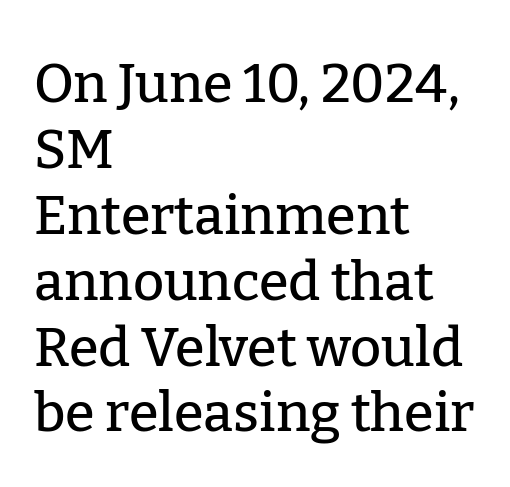
The image shows 54 px serif type, upright; set left-aligned, line spacing 1.22x, normal letter spacing, not underlined; low stroke contrast and a medium x-height.
